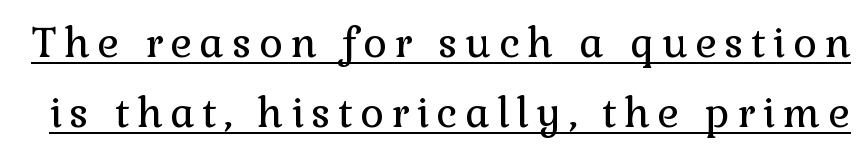
This is not heavy type; no bold has been used. Varying glyph widths throughout — classic text-font behaviour. Is there an underline? Yes — a line sits under the letters. In terms of posture, this sample is upright. This rendering employs a face with finishing strokes, i.e., a serif.
